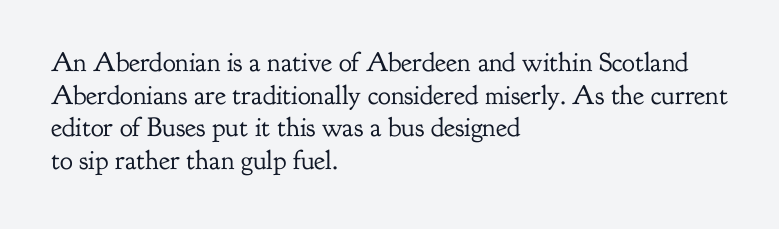
{"italic": "no", "bold": "no", "underline": "no", "align": "left", "line_spacing_ratio": 1.21, "letter_spacing": "normal", "letter_spacing_em": 0.0, "glyph_px": 27}
